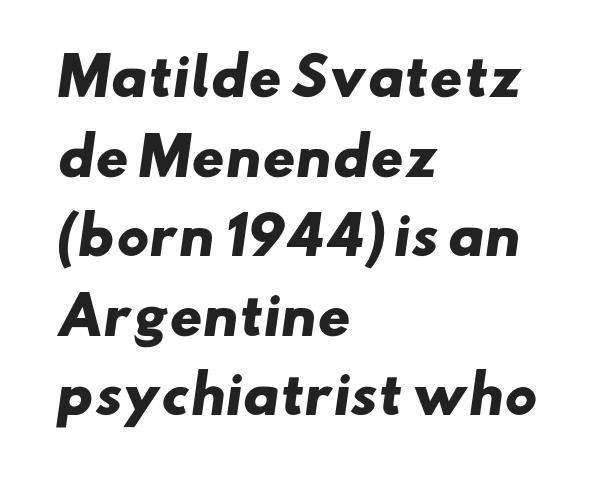
The image shows 51 px heavy, wide sans-serif type; set left-aligned, normal line spacing (1.56x), normal letter spacing, not underlined; low stroke contrast and a small x-height.
